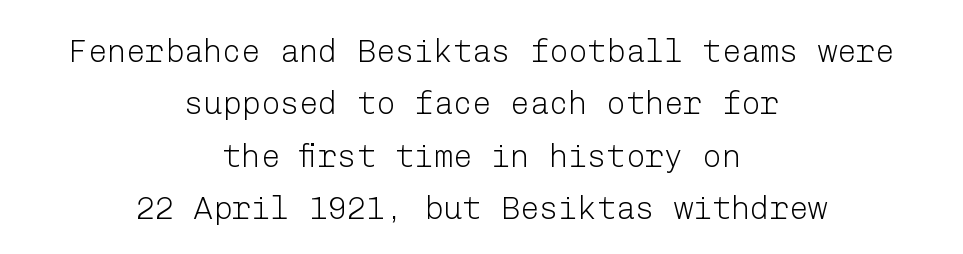
The image shows 32 px light sans-serif type, upright; set centered, normal line spacing (1.64x), normal letter spacing, not underlined; low stroke contrast and a medium x-height.
